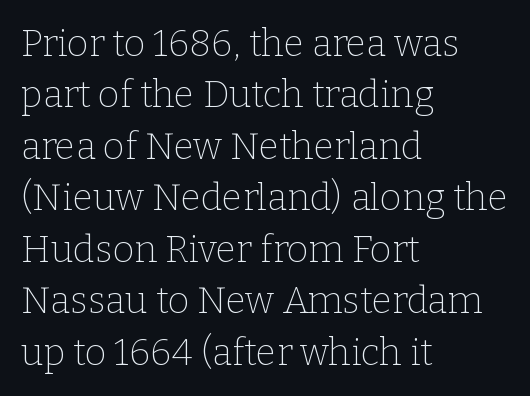
Q: Is the text bold? A: No.
Q: Is the text italic (slanted)? A: No, it is upright.
Q: Is the typeface a serif or a sans-serif typeface? A: Serif.
Q: Is the text underlined? A: No.
Q: How is the paragraph aligned? A: Left-aligned.
Q: Is the spacing between letters normal or unusually wide? A: Normal.
Q: Is the spacing between lines tight, normal or loose? A: Normal.
Q: Width (condensed, normal, or wide)? A: Normal.
Q: Stroke contrast? A: Low.
Q: x-height? A: Medium.
Q: Monospaced? A: No.
